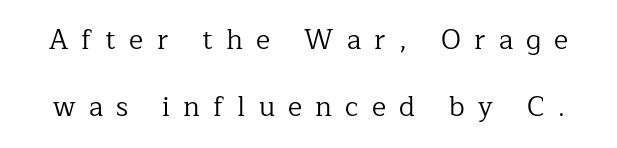
{"italic": "no", "bold": "no", "underline": "no", "line_spacing": "loose", "line_spacing_ratio": 2.5, "letter_spacing": "wide", "letter_spacing_em": 0.49, "glyph_px": 27}
